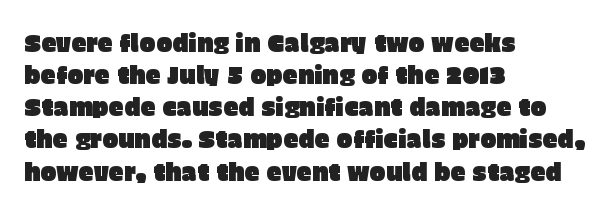
Just letters on the line, the space beneath them empty. Honestly, the row spacing looks completely unremarkable. No italicization has been applied; the sample stays upright. Teacher's note: observe the even left margin — that is flush-left alignment. Glyph-to-glyph distance matches everyday printed text.
